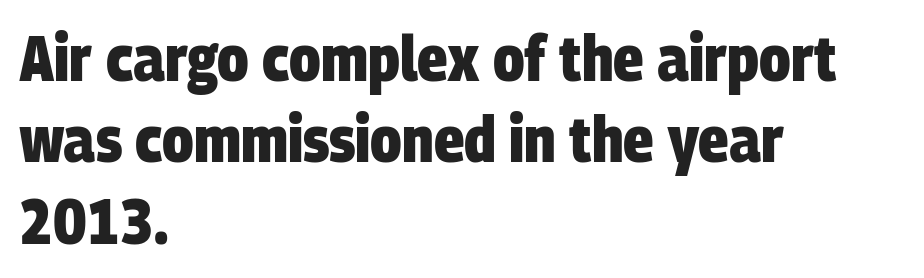
Q: Is the text bold? A: Yes.
Q: Is the typeface a serif or a sans-serif typeface? A: Sans-serif.
Q: Is the text underlined? A: No.
Q: How is the paragraph aligned? A: Left-aligned.
Q: Is the spacing between letters normal or unusually wide? A: Normal.
Q: Is the spacing between lines tight, normal or loose? A: Normal.
Q: Width (condensed, normal, or wide)? A: Condensed.
Q: Stroke contrast? A: Low.
Q: x-height? A: Large.
Q: Monospaced? A: No.
